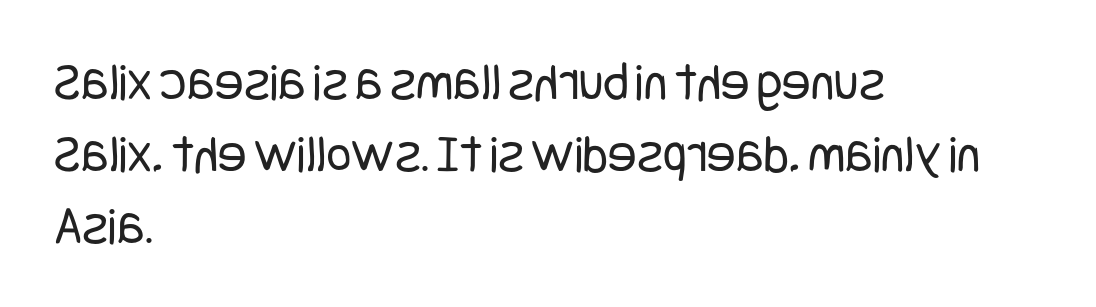
This sample uses plain, unmodified letter spacing. Each row of text sits above clean, open space. Bold? No — there's no thickening of the strokes. What kind of face is this? One without serifs — a sans. The text block is weighted toward the left margin, trailing off unevenly rightward. What's the leading like? Ordinary, nothing unusual.
